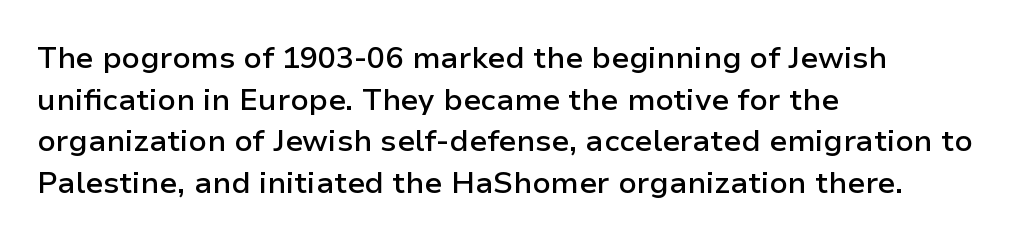
Q: Is the text bold? A: Semi-bold.
Q: Is the text italic (slanted)? A: No, it is upright.
Q: Is the typeface a serif or a sans-serif typeface? A: Sans-serif.
Q: Is the text underlined? A: No.
Q: How is the paragraph aligned? A: Left-aligned.
Q: Is the spacing between letters normal or unusually wide? A: Normal.
Q: Is the spacing between lines tight, normal or loose? A: Normal.
Q: Width (condensed, normal, or wide)? A: Normal.
Q: Stroke contrast? A: Low.
Q: x-height? A: Medium.
Q: Monospaced? A: No.
